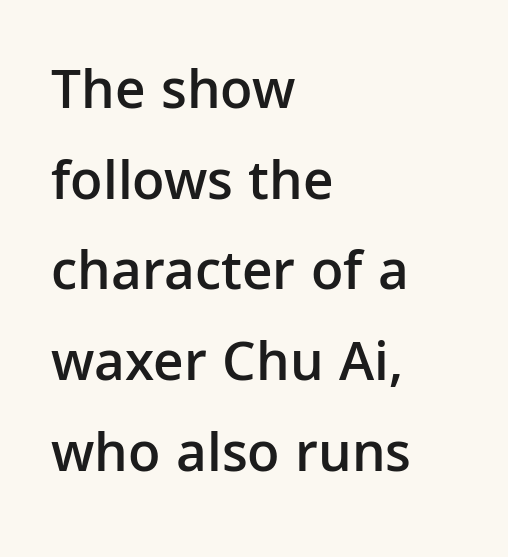
Q: Is the text bold? A: Semi-bold.
Q: Is the text italic (slanted)? A: No, it is upright.
Q: Is the typeface a serif or a sans-serif typeface? A: Sans-serif.
Q: Is the text underlined? A: No.
Q: How is the paragraph aligned? A: Left-aligned.
Q: Is the spacing between letters normal or unusually wide? A: Normal.
Q: Is the spacing between lines tight, normal or loose? A: Normal.
Q: Width (condensed, normal, or wide)? A: Normal.
Q: Stroke contrast? A: Low.
Q: x-height? A: Medium.
Q: Monospaced? A: No.
